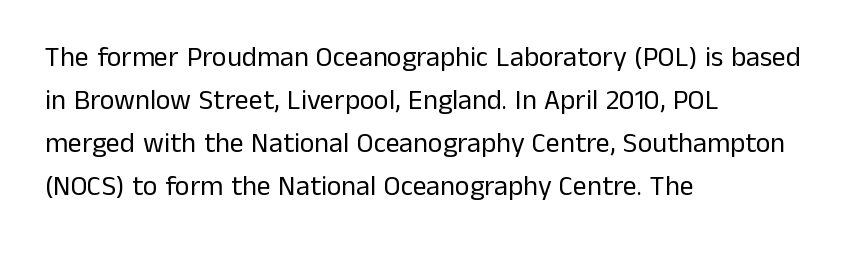
Q: Is the text bold? A: No.
Q: Is the text italic (slanted)? A: No, it is upright.
Q: Is the typeface a serif or a sans-serif typeface? A: Sans-serif.
Q: Is the text underlined? A: No.
Q: How is the paragraph aligned? A: Left-aligned.
Q: Is the spacing between letters normal or unusually wide? A: Normal.
Q: Is the spacing between lines tight, normal or loose? A: Normal.
Q: Width (condensed, normal, or wide)? A: Normal.
Q: Stroke contrast? A: Low.
Q: x-height? A: Medium.
Q: Monospaced? A: No.
